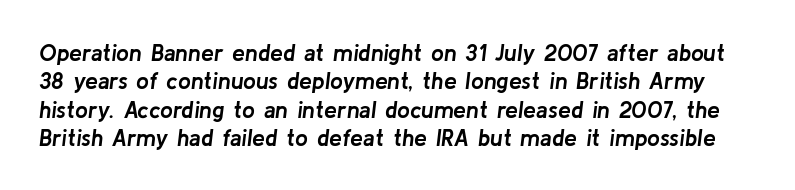
{"italic": "yes", "lean": "right", "slant_degrees": 8, "bold": "yes", "underline": "no", "line_spacing_ratio": 1.23, "letter_spacing": "normal", "letter_spacing_em": 0.0, "glyph_px": 23}
